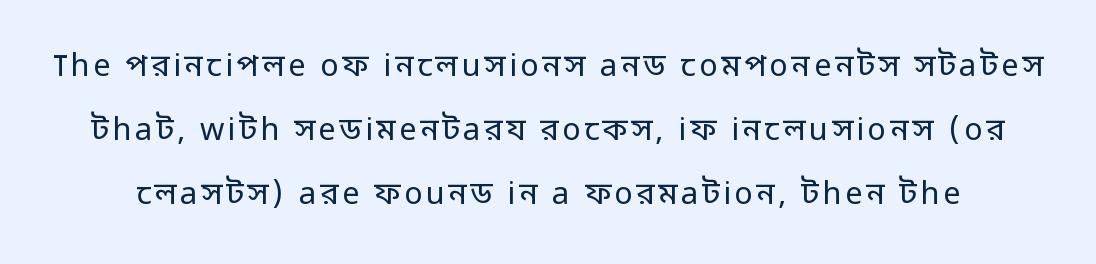
Note the varied advance widths — an 'i' is clearly narrower than an 'm'. Posture: straight, roman, zero tilt. The typesetting does not lean heavy: it is not bold. Nope, no serifs anywhere on these letters. These lines stand farther apart than default settings would place them.
